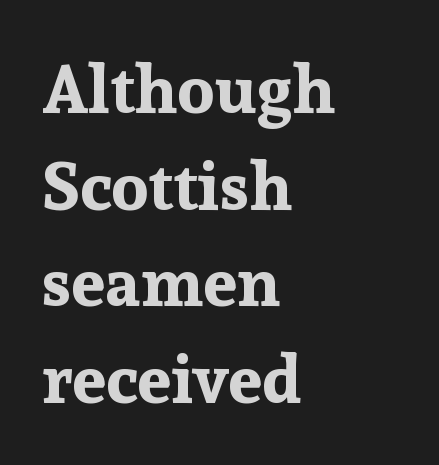
{"serif": "yes", "italic": "no", "bold": "yes", "weight": "bold", "width": "normal", "stroke_contrast": "low", "x_height": "medium", "monospaced": "no", "underline": "no", "align": "left", "line_spacing": "normal", "line_spacing_ratio": 1.42, "letter_spacing": "normal", "letter_spacing_em": 0.0, "glyph_px": 68}
